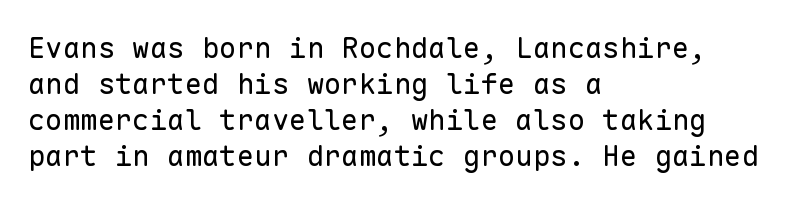
{"serif": "no", "italic": "no", "bold": "no", "weight": "regular", "width": "normal", "stroke_contrast": "low", "x_height": "medium", "monospaced": "yes", "underline": "no", "align": "left", "line_spacing_ratio": 1.24, "letter_spacing": "normal", "letter_spacing_em": 0.0, "glyph_px": 29}
